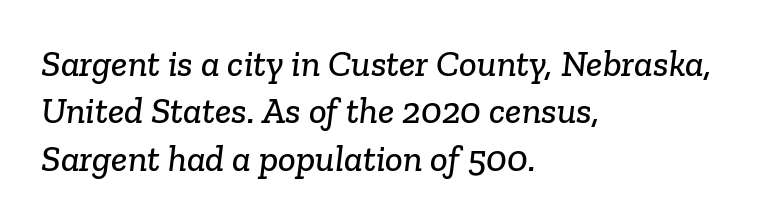
Q: Is the typeface a serif or a sans-serif typeface? A: Serif.
Q: Is the text underlined? A: No.
Q: How is the paragraph aligned? A: Left-aligned.
Q: Is the spacing between letters normal or unusually wide? A: Normal.
Q: Is the spacing between lines tight, normal or loose? A: Normal.
Q: Width (condensed, normal, or wide)? A: Normal.
Q: Stroke contrast? A: Low.
Q: x-height? A: Medium.
Q: Monospaced? A: No.
